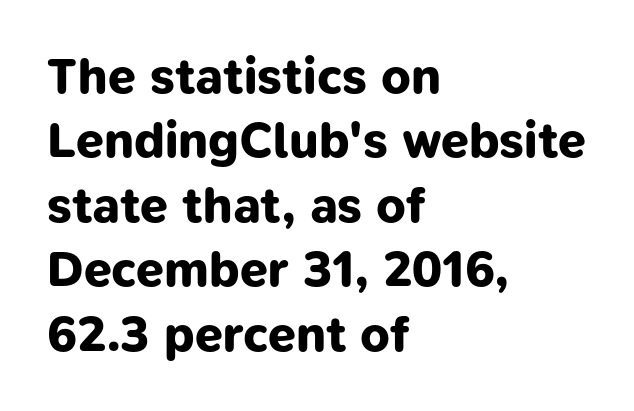
Q: Is the text bold? A: Yes.
Q: Is the typeface a serif or a sans-serif typeface? A: Sans-serif.
Q: Is the text underlined? A: No.
Q: How is the paragraph aligned? A: Left-aligned.
Q: Is the spacing between letters normal or unusually wide? A: Normal.
Q: Is the spacing between lines tight, normal or loose? A: Normal.
Q: Width (condensed, normal, or wide)? A: Normal.
Q: Stroke contrast? A: Low.
Q: x-height? A: Medium.
Q: Monospaced? A: No.
